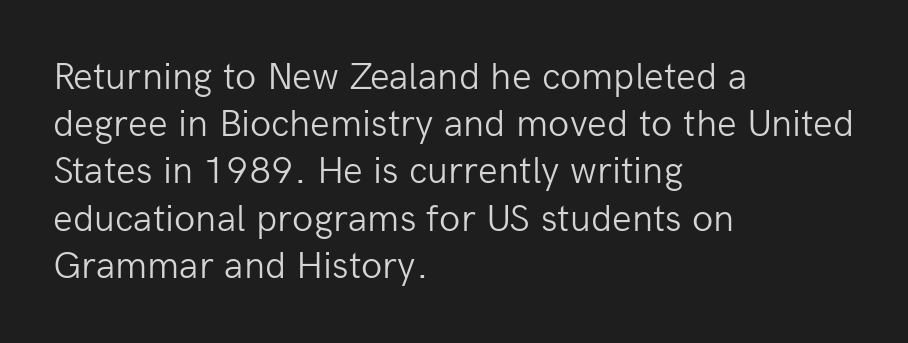
Q: Is the text bold? A: No.
Q: Is the text italic (slanted)? A: No, it is upright.
Q: Is the typeface a serif or a sans-serif typeface? A: Sans-serif.
Q: Is the text underlined? A: No.
Q: How is the paragraph aligned? A: Left-aligned.
Q: Is the spacing between letters normal or unusually wide? A: Normal.
Q: Width (condensed, normal, or wide)? A: Normal.
Q: Stroke contrast? A: Low.
Q: x-height? A: Medium.
Q: Monospaced? A: No.
